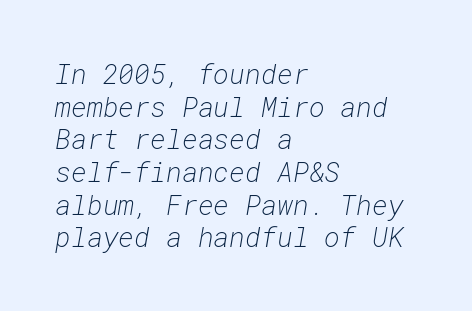
Q: Is the text bold? A: No.
Q: Is the text italic (slanted)? A: Yes, it leans right by about 10 degrees.
Q: Is the text underlined? A: No.
Q: How is the paragraph aligned? A: Left-aligned.
Q: Is the spacing between letters normal or unusually wide? A: Normal.
